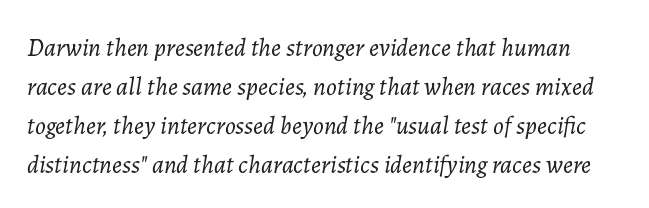
The image shows 25 px text type, italic (leaning right); set normal line spacing (1.56x), normal letter spacing, not underlined.
